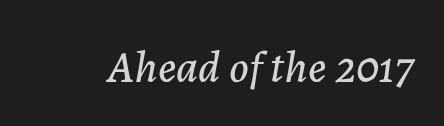
Q: Is the text italic (slanted)? A: Yes, it leans right by about 7 degrees.
Q: Is the text underlined? A: No.
Q: Is the spacing between letters normal or unusually wide? A: Normal.
Q: Width (condensed, normal, or wide)? A: Normal.
Q: Stroke contrast? A: Low.
Q: x-height? A: Medium.
Q: Monospaced? A: No.
